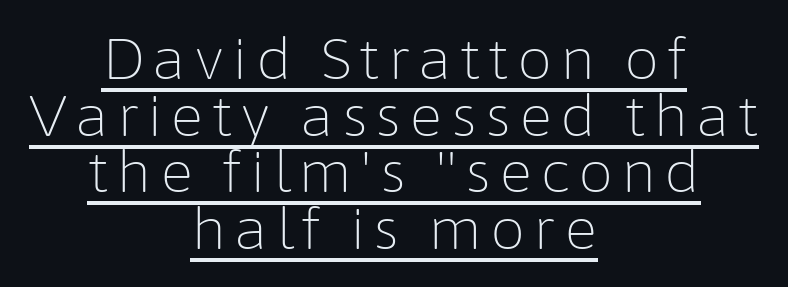
Q: Is the text bold? A: No.
Q: Is the text italic (slanted)? A: No, it is upright.
Q: Is the typeface a serif or a sans-serif typeface? A: Sans-serif.
Q: Is the text underlined? A: Yes.
Q: How is the paragraph aligned? A: Centered.
Q: Is the spacing between lines tight, normal or loose? A: Tight.
Q: Width (condensed, normal, or wide)? A: Normal.
Q: Stroke contrast? A: Low.
Q: x-height? A: Medium.
Q: Monospaced? A: No.
